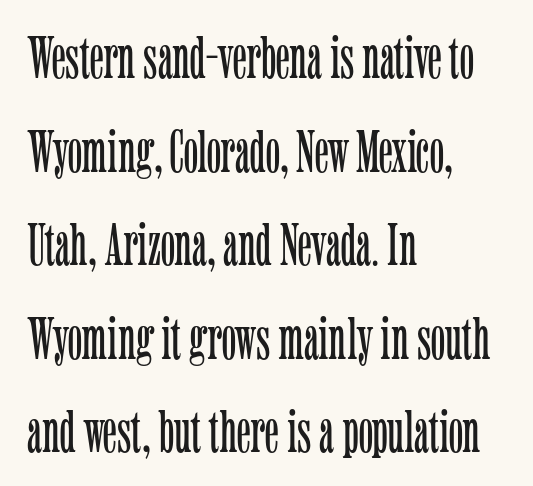
Each letter keeps its own natural width here, so spacing adapts to shape. Compared with a centered layout, this one pins lines to the left instead. Default kerning and tracking; the words read as compact shapes. The passage shown stacks its lines at a standard gap. This is not heavy type; no bold has been used.
